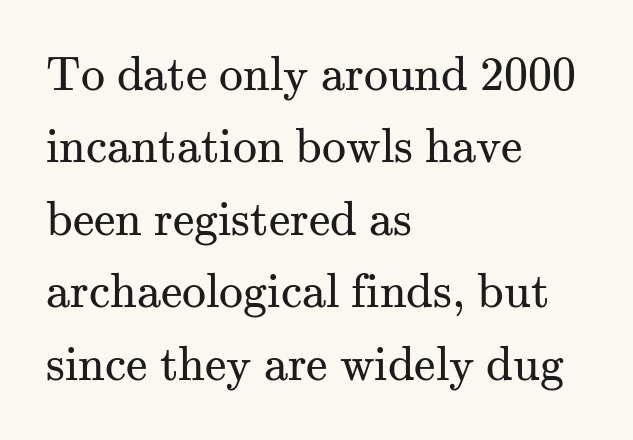
Q: Is the text bold? A: No.
Q: Is the text italic (slanted)? A: No, it is upright.
Q: Is the typeface a serif or a sans-serif typeface? A: Serif.
Q: Is the text underlined? A: No.
Q: How is the paragraph aligned? A: Left-aligned.
Q: Is the spacing between letters normal or unusually wide? A: Normal.
Q: Is the spacing between lines tight, normal or loose? A: Normal.
Q: Width (condensed, normal, or wide)? A: Normal.
Q: Stroke contrast? A: Medium.
Q: x-height? A: Small.
Q: Monospaced? A: No.
